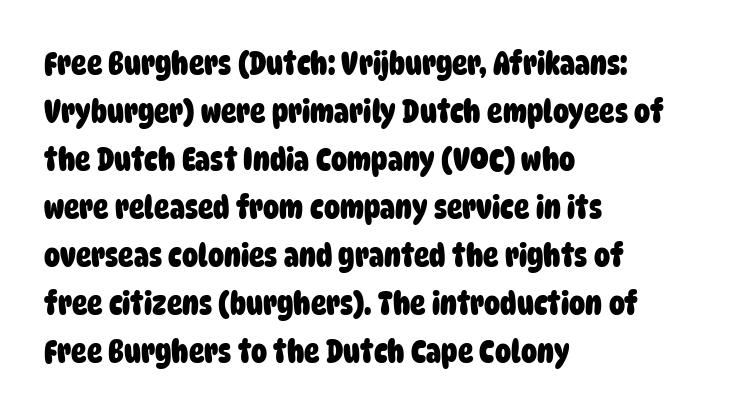
Where is the straight margin? On the left. Weight: bold. The type is set solid horizontally, with unmodified tracking. You could not count columns in this text — the font is proportionally spaced. The glyphs are unaccompanied by any horizontal stroke below them.
